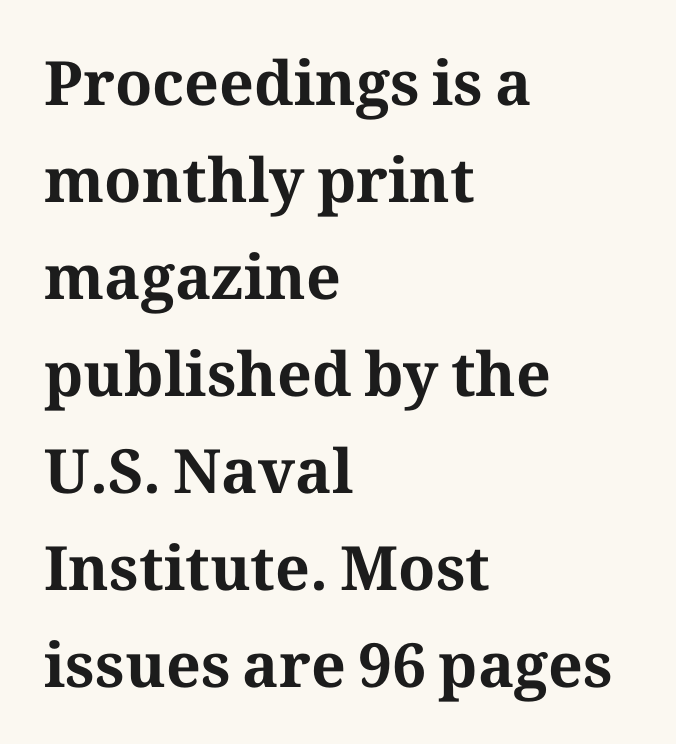
{"serif": "yes", "italic": "no", "bold": "yes", "weight": "bold", "width": "normal", "stroke_contrast": "medium", "x_height": "medium", "monospaced": "no", "underline": "no", "align": "left", "line_spacing": "normal", "line_spacing_ratio": 1.59, "letter_spacing": "normal", "letter_spacing_em": 0.0, "glyph_px": 61}
